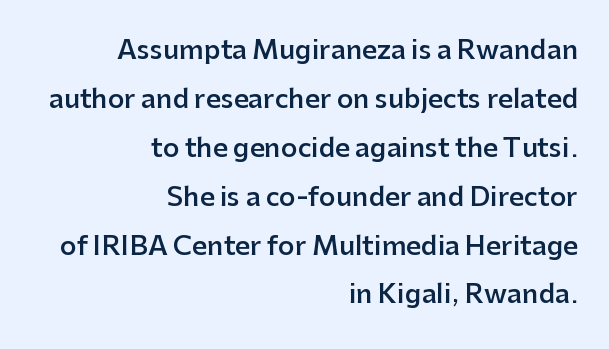
{"italic": "no", "bold": "semi", "underline": "no", "align": "right", "line_spacing_ratio": 1.88, "letter_spacing": "normal", "letter_spacing_em": 0.0, "glyph_px": 26}
